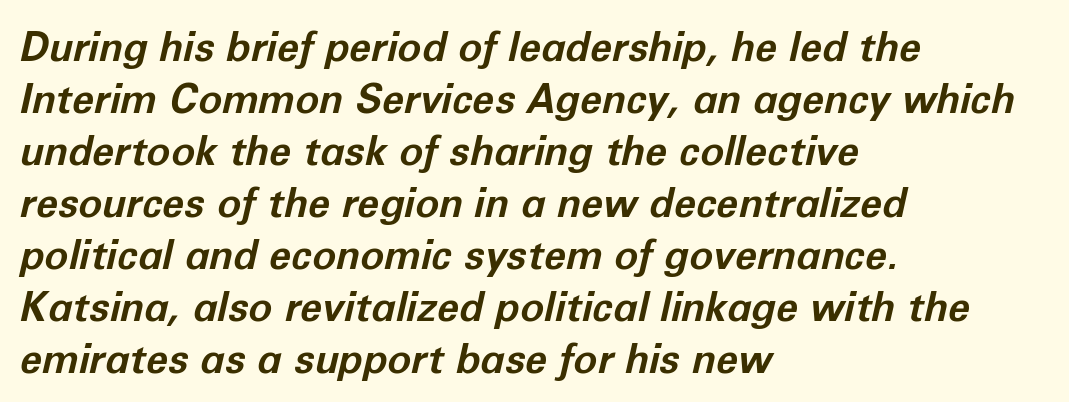
{"italic": "yes", "lean": "right", "slant_degrees": 12, "bold": "yes", "weight": "bold", "width": "normal", "stroke_contrast": "low", "x_height": "medium", "monospaced": "no", "underline": "no", "align": "left", "line_spacing": "normal", "line_spacing_ratio": 1.3, "letter_spacing": "normal", "letter_spacing_em": 0.0, "glyph_px": 40}
